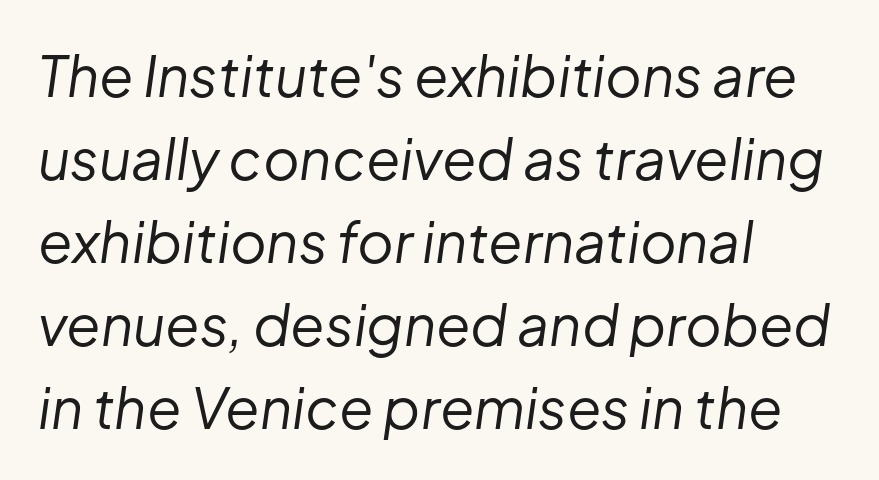
In terms of posture, this sample is oblique. Descender tails drop into unmarked territory. Characters follow at the spacing the type designer built in. These lines are rendered in a variable-pitch font. A typesetter would call this leading conventional body-copy spacing.
